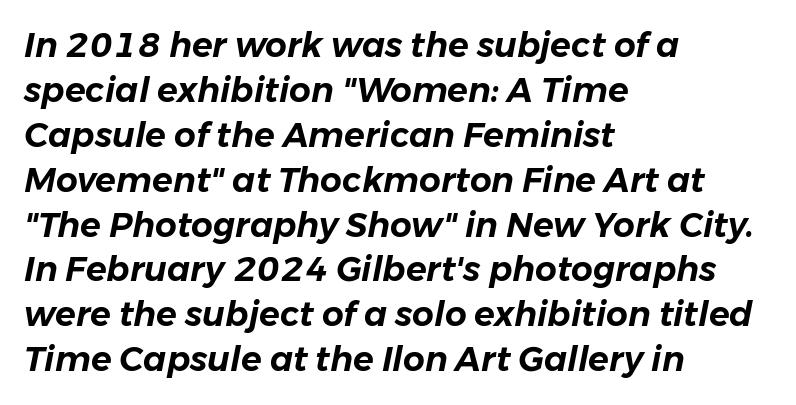
{"italic": "yes", "lean": "right", "slant_degrees": 11, "width": "normal", "stroke_contrast": "low", "x_height": "medium", "monospaced": "no", "underline": "no", "align": "left", "line_spacing": "normal", "line_spacing_ratio": 1.32, "letter_spacing": "normal", "letter_spacing_em": 0.0, "glyph_px": 34}
